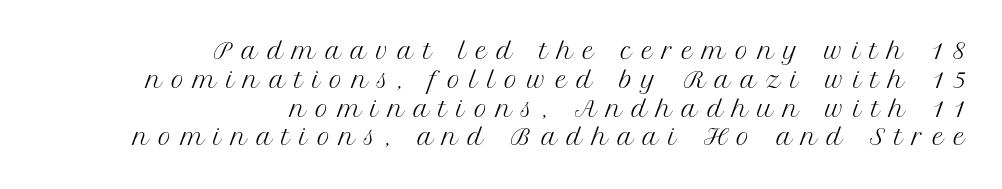
Think standard paragraph weight, or any step lighter than that. The passage shown stacks its lines at a standard gap. Plain, unruled lines of type. This rendering widens character spacing well past its baseline value.
